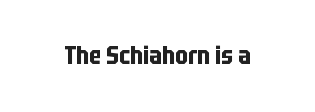
What stands out about the letter spacing? Nothing — it is the standard amount. Upright lettering throughout. Bold? Absolutely — the strokes are thick and heavy. The glyphs are unaccompanied by any horizontal stroke below them.
